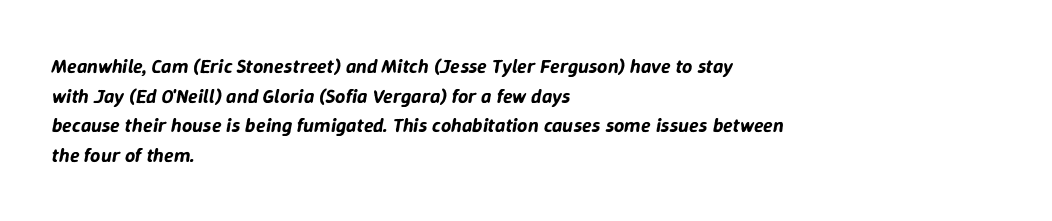
The image shows 20 px text type, italic (leaning right); set left-aligned, normal line spacing (1.48x), normal letter spacing, not underlined.
